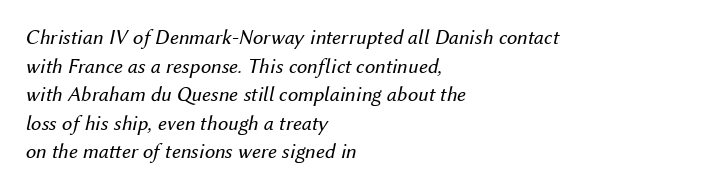
Characters follow at the spacing the type designer built in. Where is the straight margin? On the left. This reads as an unemphasized weight, regular at the heaviest. Decoration check: the copy has no underline.
